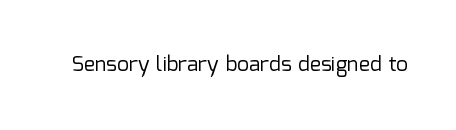
The passage shown is not underscored anywhere. The font's upright variant was chosen for this text. Stems here are at most as thick as an everyday book face. Observe the ordinary spacing: letters are neighbours, not strangers.
